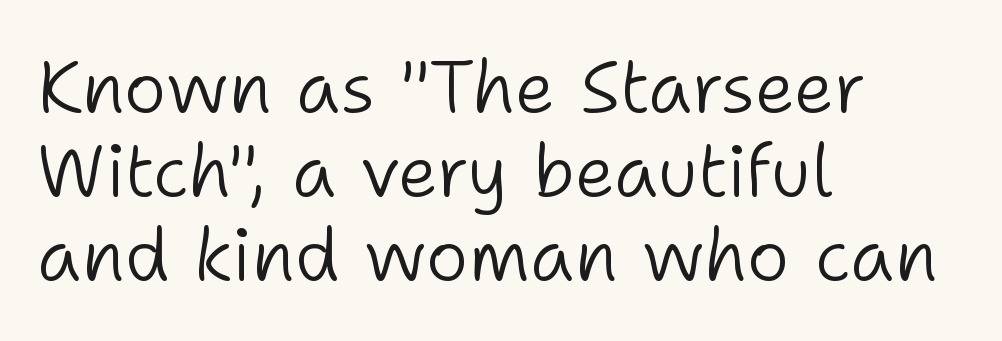
The image shows 73 px light sans-serif type, upright; set left-aligned, tight line spacing (1.15x), normal letter spacing, not underlined; low stroke contrast and a medium x-height.
